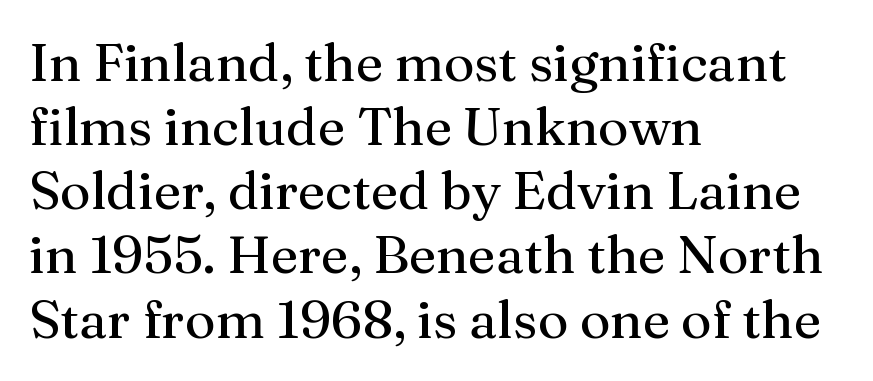
The image shows 53 px regular-weight serif type, upright; set left-aligned, line spacing 1.21x, normal letter spacing, not underlined; medium stroke contrast and a medium x-height.
